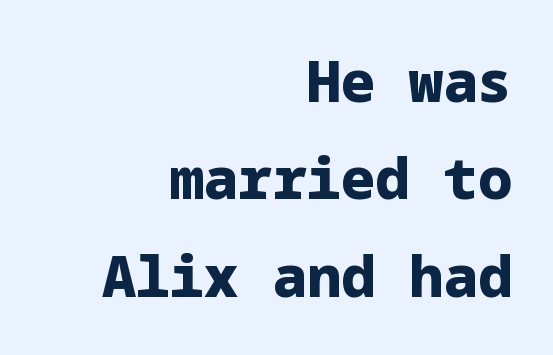
{"serif": "no", "italic": "no", "bold": "yes", "weight": "heavy", "width": "normal", "stroke_contrast": "low", "x_height": "medium", "underline": "no", "align": "right", "line_spacing_ratio": 1.71, "letter_spacing": "normal", "letter_spacing_em": 0.0, "glyph_px": 57}
